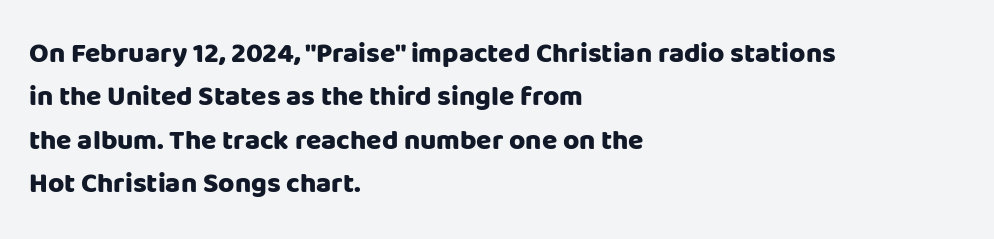
The image shows 28 px heavy sans-serif type, upright; set left-aligned, normal line spacing (1.55x), normal letter spacing, not underlined; low stroke contrast and a large x-height.
